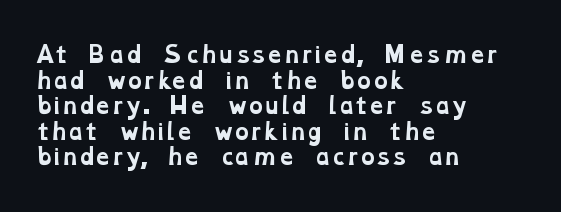
Does extra space separate the letters? No, they use regular spacing. The rendering anchors every line to the left-hand side. The baseline area is clear. Heavy-handed strokes throughout: this text is bold.
